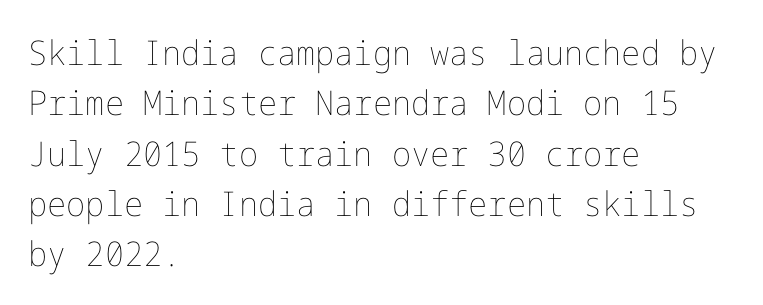
Q: Is the text bold? A: No.
Q: Is the text italic (slanted)? A: No, it is upright.
Q: Is the text underlined? A: No.
Q: How is the paragraph aligned? A: Left-aligned.
Q: Is the spacing between letters normal or unusually wide? A: Normal.
Q: Is the spacing between lines tight, normal or loose? A: Normal.
Q: Width (condensed, normal, or wide)? A: Normal.
Q: Stroke contrast? A: Low.
Q: x-height? A: Medium.
